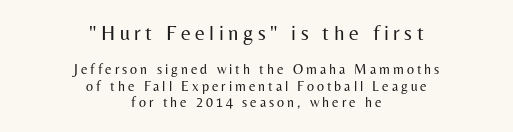
Q: Is the text bold? A: No.
Q: Is the text italic (slanted)? A: No, it is upright.
Q: Is the text underlined? A: No.
Q: How is the paragraph aligned? A: Centered.
Q: Is the spacing between letters normal or unusually wide? A: Unusually wide.
Q: Which block of text is set in a larger size, the first (top) or the second (bottom)? A: The first (top) one.
